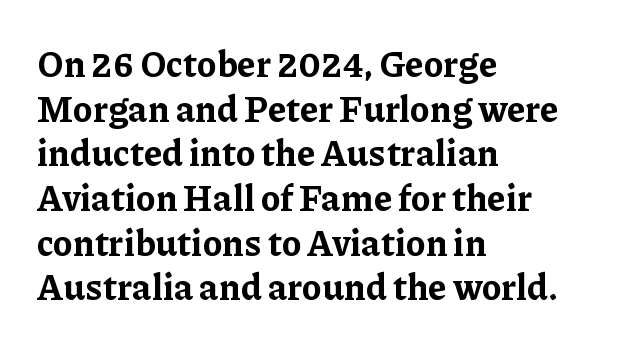
Q: Is the text bold? A: Yes.
Q: Is the text italic (slanted)? A: No, it is upright.
Q: Is the typeface a serif or a sans-serif typeface? A: Serif.
Q: Is the text underlined? A: No.
Q: How is the paragraph aligned? A: Left-aligned.
Q: Is the spacing between letters normal or unusually wide? A: Normal.
Q: Width (condensed, normal, or wide)? A: Normal.
Q: Stroke contrast? A: Low.
Q: x-height? A: Medium.
Q: Monospaced? A: No.
